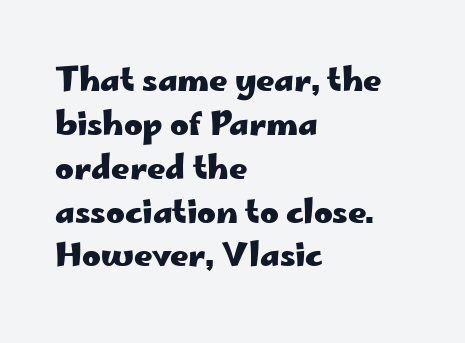
Q: Is the text bold? A: Yes.
Q: Is the text italic (slanted)? A: No, it is upright.
Q: Is the typeface a serif or a sans-serif typeface? A: Sans-serif.
Q: Is the text underlined? A: No.
Q: How is the paragraph aligned? A: Left-aligned.
Q: Is the spacing between letters normal or unusually wide? A: Normal.
Q: Is the spacing between lines tight, normal or loose? A: Normal.
Q: Width (condensed, normal, or wide)? A: Wide.
Q: Stroke contrast? A: Low.
Q: x-height? A: Small.
Q: Monospaced? A: No.
